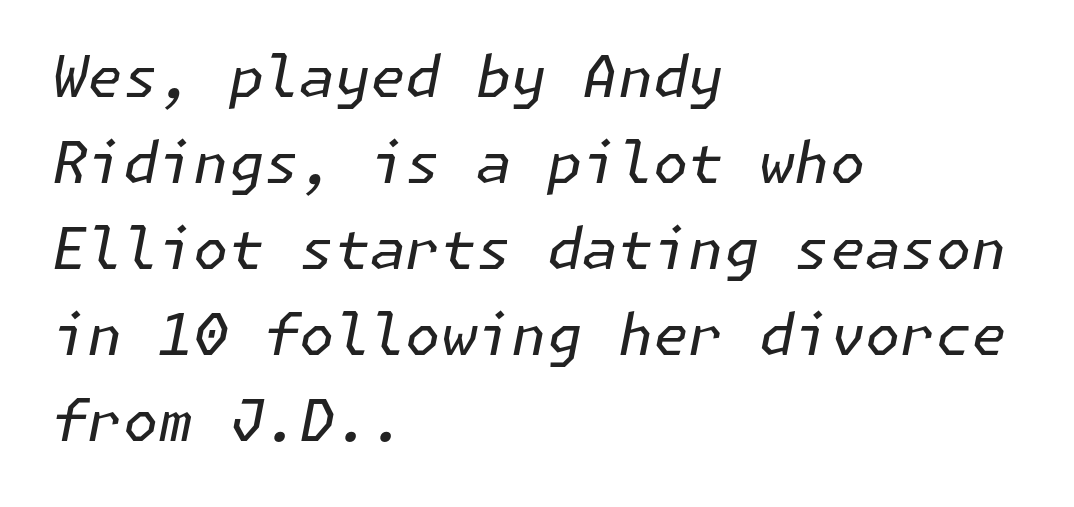
Q: Is the text bold? A: No.
Q: Is the text italic (slanted)? A: Yes, it leans right by about 11 degrees.
Q: Is the text underlined? A: No.
Q: How is the paragraph aligned? A: Left-aligned.
Q: Is the spacing between letters normal or unusually wide? A: Normal.
Q: Is the spacing between lines tight, normal or loose? A: Normal.
Q: Width (condensed, normal, or wide)? A: Normal.
Q: Stroke contrast? A: Low.
Q: x-height? A: Medium.
